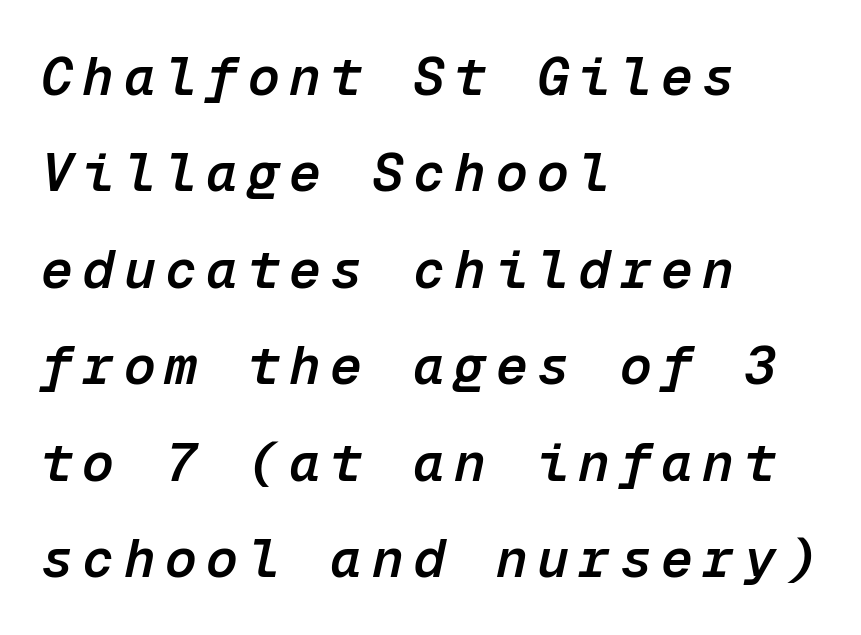
The letters march in equal steps, a hallmark of fixed-pitch type. The strip under each line holds only bare page. Stems and bowls a touch heavier than normal — semibold. The axis of the letterforms is tilted away from vertical.
